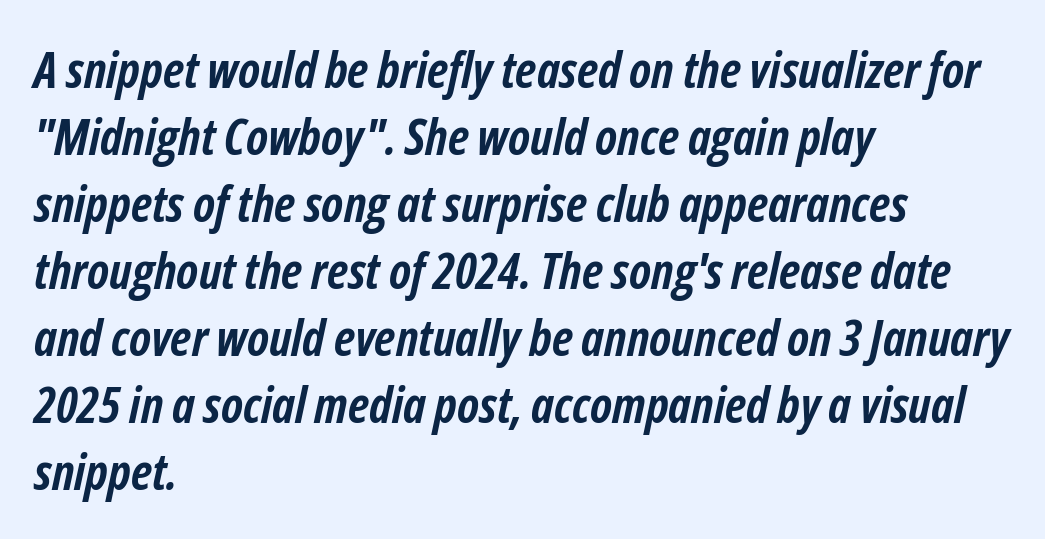
Q: Is the text bold? A: Yes.
Q: Is the text italic (slanted)? A: Yes, it leans right by about 12 degrees.
Q: Is the text underlined? A: No.
Q: How is the paragraph aligned? A: Left-aligned.
Q: Is the spacing between letters normal or unusually wide? A: Normal.
Q: Is the spacing between lines tight, normal or loose? A: Normal.
Q: Width (condensed, normal, or wide)? A: Condensed.
Q: Stroke contrast? A: Low.
Q: x-height? A: Medium.
Q: Monospaced? A: No.
